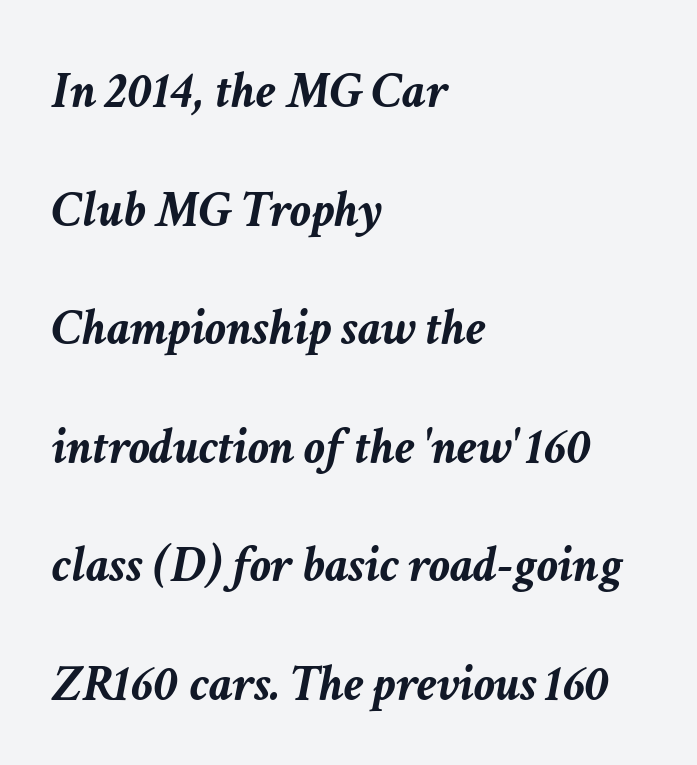
Note the varied advance widths — an 'i' is clearly narrower than an 'm'. The words here are not underlined. Honestly, the letter spacing is just normal — you wouldn't notice it. Emphasis-style slanted type is in use.
